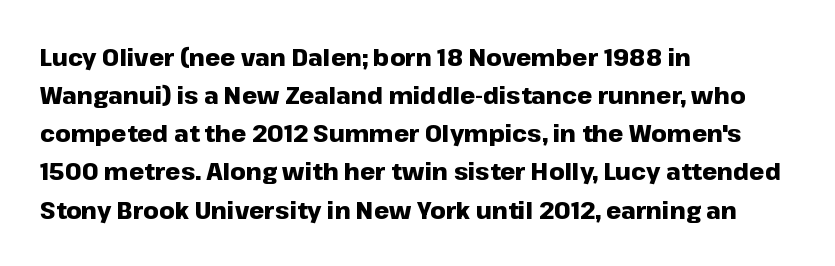
The image shows 24 px bold type, upright; set left-aligned, normal line spacing (1.59x), normal letter spacing, not underlined.
